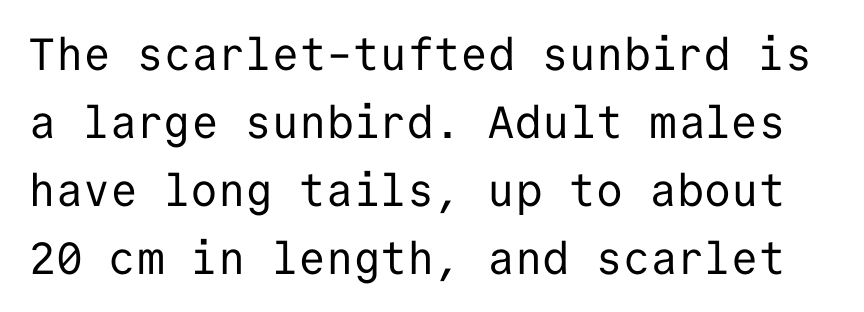
The image shows 45 px regular-weight sans-serif type, upright, monospaced; set normal line spacing (1.51x), normal letter spacing, not underlined; low stroke contrast and a medium x-height.
